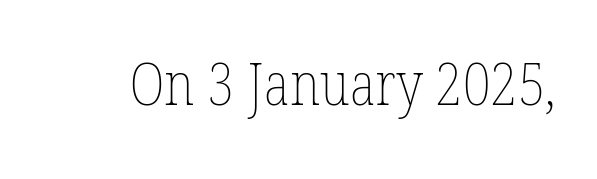
{"italic": "no", "bold": "no", "weight": "thin", "width": "condensed", "stroke_contrast": "low", "x_height": "medium", "monospaced": "no", "underline": "no", "letter_spacing": "normal", "letter_spacing_em": 0.0, "glyph_px": 59}
